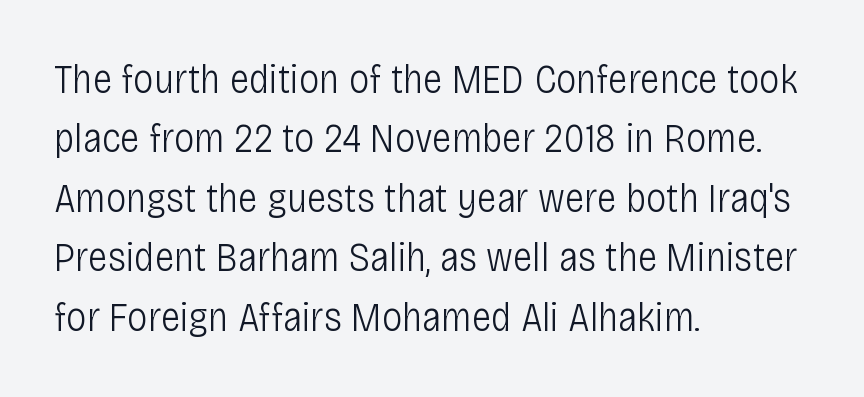
Rule under the text: the space is simply empty. The rag falls on the right side of this text block. No feet cap the strokes, marking this as sans-serif type. Characters remain perfectly vertical along every line.
